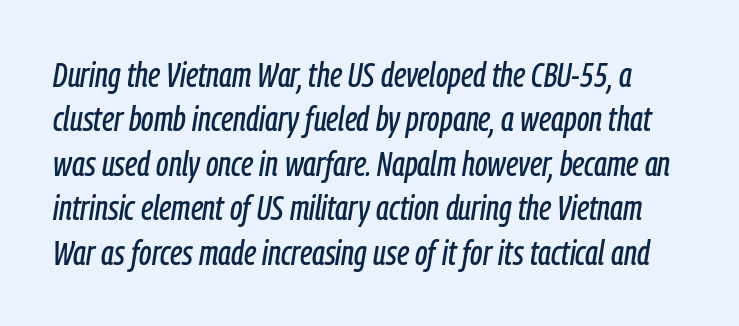
Interline gaps are of average width in this sample. Character widths vary here, with narrow letters taking less room than wide ones. The baseline area is clear. The lettering tilts uniformly, giving the passage an italic look. You could call the tracking neutral — neither tight nor loose.
